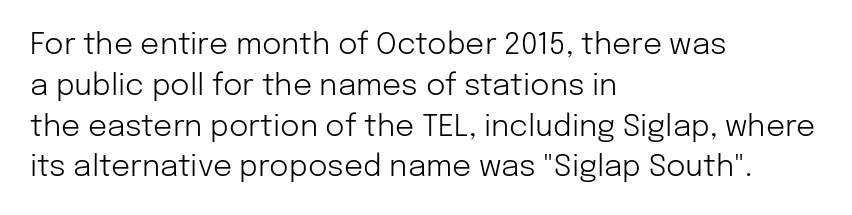
Q: Is the text bold? A: No.
Q: Is the text italic (slanted)? A: No, it is upright.
Q: Is the typeface a serif or a sans-serif typeface? A: Sans-serif.
Q: Is the text underlined? A: No.
Q: How is the paragraph aligned? A: Left-aligned.
Q: Is the spacing between letters normal or unusually wide? A: Normal.
Q: Is the spacing between lines tight, normal or loose? A: Normal.
Q: Width (condensed, normal, or wide)? A: Normal.
Q: Stroke contrast? A: Low.
Q: x-height? A: Medium.
Q: Monospaced? A: No.
